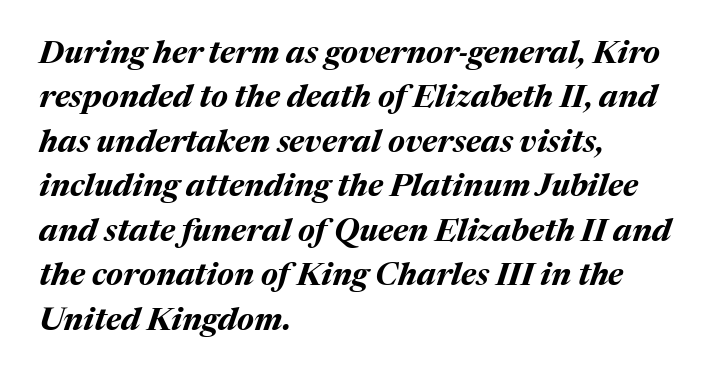
{"italic": "yes", "lean": "right", "slant_degrees": 17, "bold": "yes", "weight": "bold", "width": "normal", "stroke_contrast": "medium", "x_height": "medium", "monospaced": "no", "underline": "no", "align": "left", "line_spacing": "normal", "line_spacing_ratio": 1.39, "letter_spacing": "normal", "letter_spacing_em": 0.0, "glyph_px": 32}
